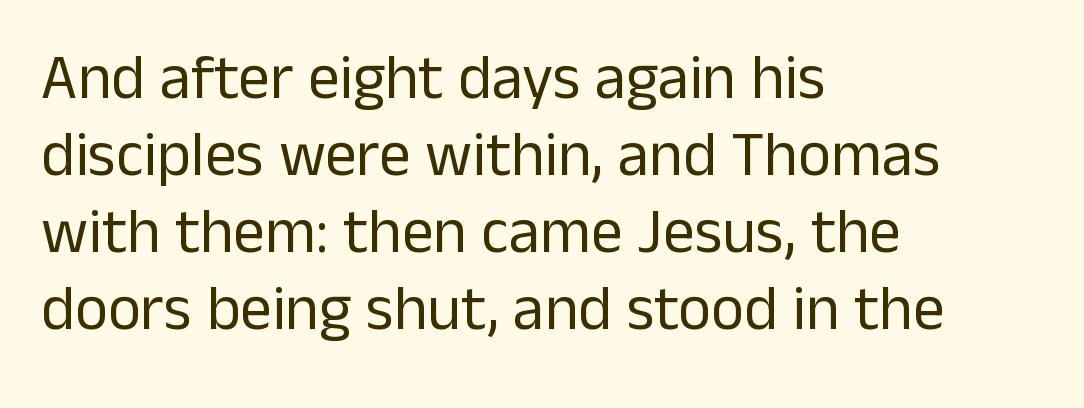
The image shows 63 px regular-weight sans-serif type, upright; set left-aligned, line spacing 1.22x, normal letter spacing, not underlined; low stroke contrast and a medium x-height.
